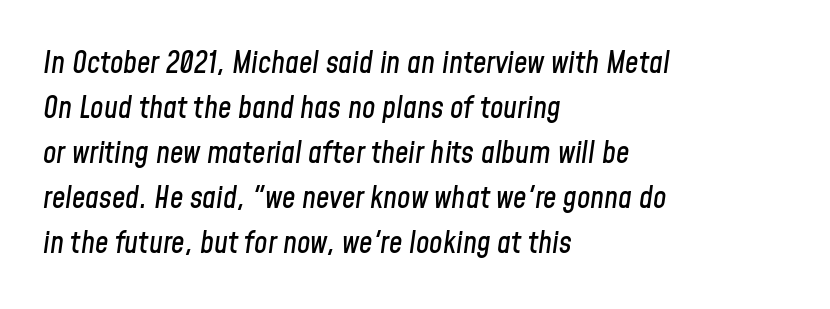
{"italic": "yes", "lean": "right", "slant_degrees": 8, "width": "condensed", "stroke_contrast": "low", "x_height": "medium", "monospaced": "no", "underline": "no", "align": "left", "line_spacing": "normal", "line_spacing_ratio": 1.5, "letter_spacing": "normal", "letter_spacing_em": 0.0, "glyph_px": 30}
